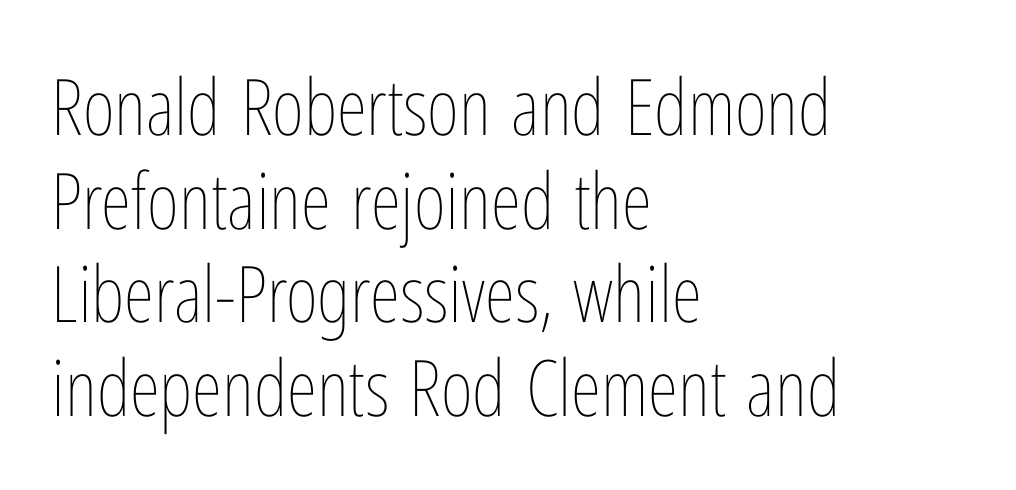
Underline: absent. The rendering keeps characters at their native spacing. Is the stroke heavy? The answer is a plain regular-or-lighter. Posture: straight, roman, zero tilt.
